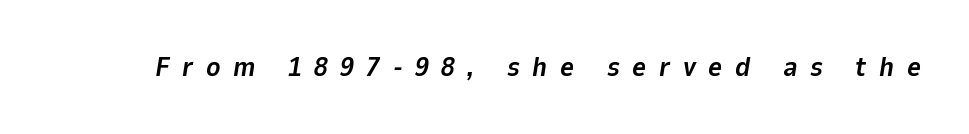
The image shows 27 px bold type, italic (leaning right); set unusually wide letter spacing (+0.47 em), not underlined.
